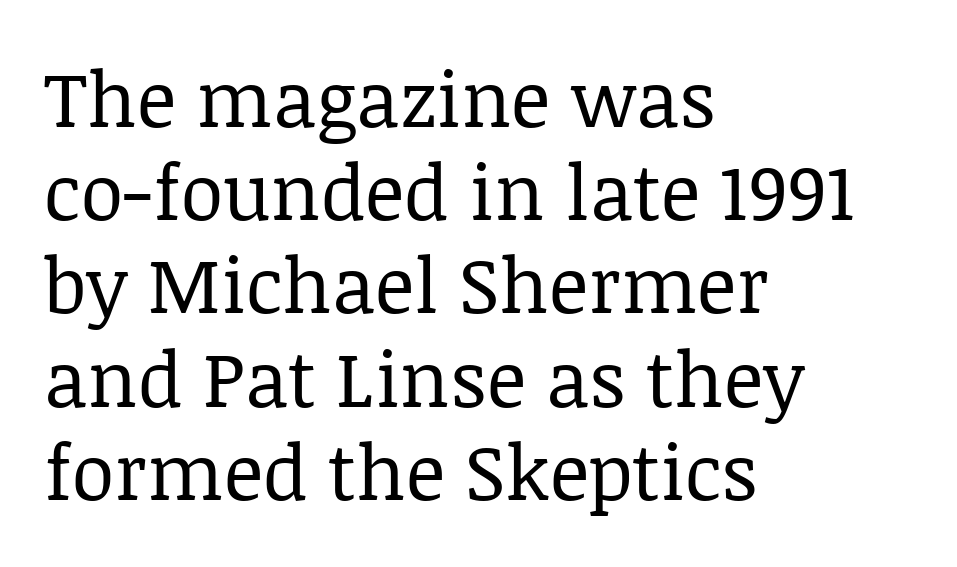
Q: Is the text bold? A: No.
Q: Is the text italic (slanted)? A: No, it is upright.
Q: Is the typeface a serif or a sans-serif typeface? A: Serif.
Q: Is the text underlined? A: No.
Q: How is the paragraph aligned? A: Left-aligned.
Q: Is the spacing between letters normal or unusually wide? A: Normal.
Q: Width (condensed, normal, or wide)? A: Normal.
Q: Stroke contrast? A: Low.
Q: x-height? A: Large.
Q: Monospaced? A: No.
